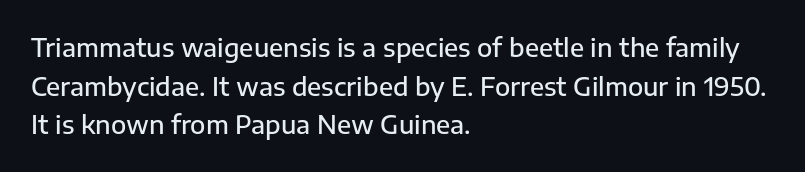
The image shows 25 px text type, upright; set left-aligned, normal line spacing (1.55x), normal letter spacing, not underlined.
